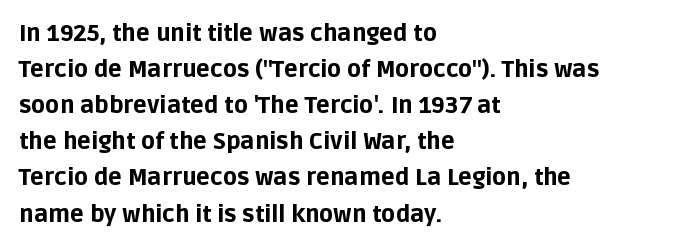
The image shows 23 px bold type, upright; set left-aligned, normal line spacing (1.57x), normal letter spacing, not underlined.
